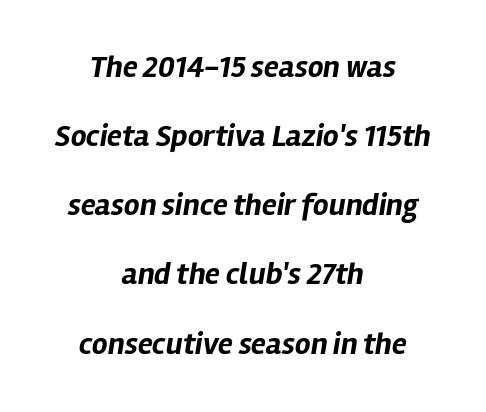
Q: Is the text bold? A: Yes.
Q: Is the text italic (slanted)? A: Yes, it leans right by about 12 degrees.
Q: Is the text underlined? A: No.
Q: How is the paragraph aligned? A: Centered.
Q: Is the spacing between letters normal or unusually wide? A: Normal.
Q: Is the spacing between lines tight, normal or loose? A: Loose.
Q: Width (condensed, normal, or wide)? A: Normal.
Q: Stroke contrast? A: Low.
Q: x-height? A: Medium.
Q: Monospaced? A: No.
